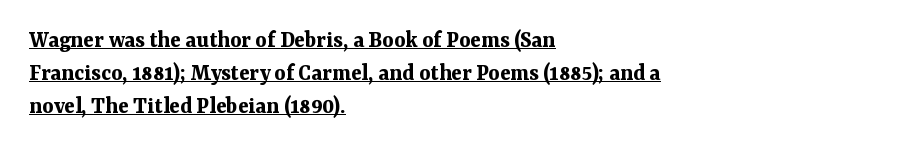
A roman cut, with each character standing at attention. Where is the straight margin? On the left. A baseline rule has been typeset under these characters. The glyphs have the mass of a bold cut. Horizontal bands of white between lines are of average thickness. Tracking value appears to be zero — textbook default spacing.
